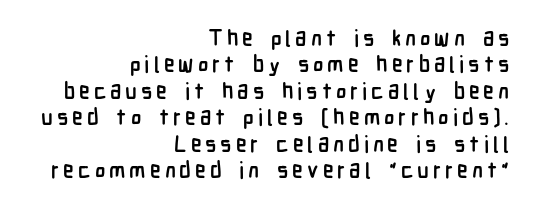
These lines carry a lot of weight — the face is fully bold. The lettering holds an erect, upright posture throughout. Decoration check: the copy has no underline. This rendering uses right alignment, leaving the left contour irregular.
